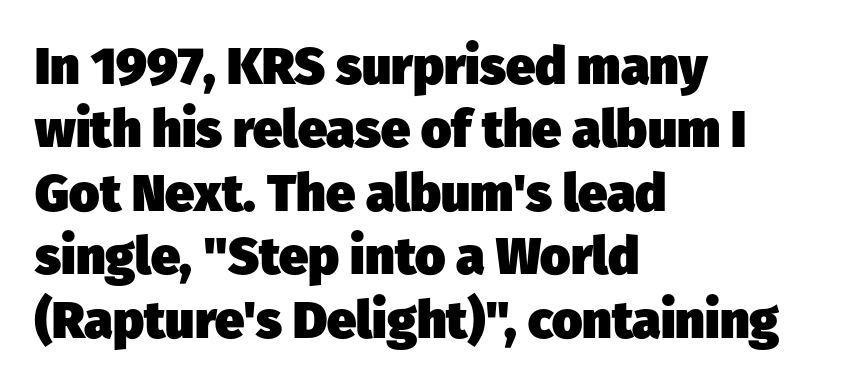
{"serif": "no", "bold": "yes", "weight": "heavy", "width": "normal", "stroke_contrast": "low", "x_height": "medium", "monospaced": "no", "underline": "no", "align": "left", "line_spacing_ratio": 1.22, "letter_spacing": "normal", "letter_spacing_em": 0.0, "glyph_px": 52}
